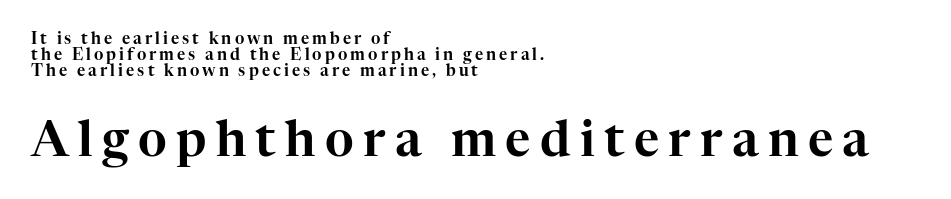
The image shows 49 px serif type, upright; set left-aligned, tight line spacing (0.99x), not underlined; the second (bottom) block is 3.06x larger; high stroke contrast and a medium x-height.
